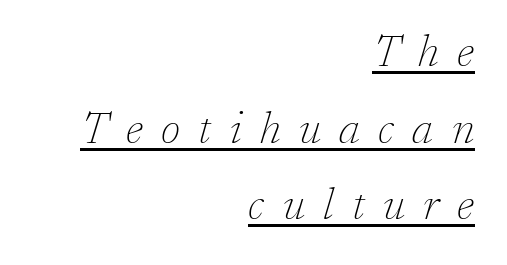
The image shows 44 px thin serif type, italic (leaning right); set right-aligned, line spacing 1.74x, unusually wide letter spacing (+0.42 em), underlined; low stroke contrast and a medium x-height.
